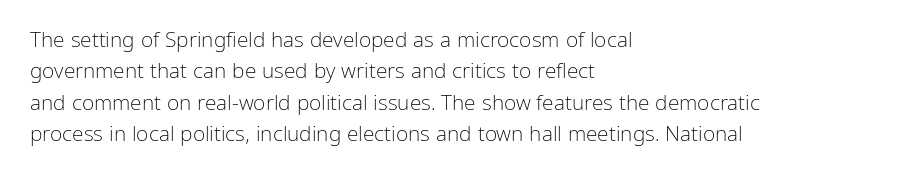
Q: Is the text bold? A: No.
Q: Is the text italic (slanted)? A: No, it is upright.
Q: Is the text underlined? A: No.
Q: How is the paragraph aligned? A: Left-aligned.
Q: Is the spacing between letters normal or unusually wide? A: Normal.
Q: Is the spacing between lines tight, normal or loose? A: Normal.
